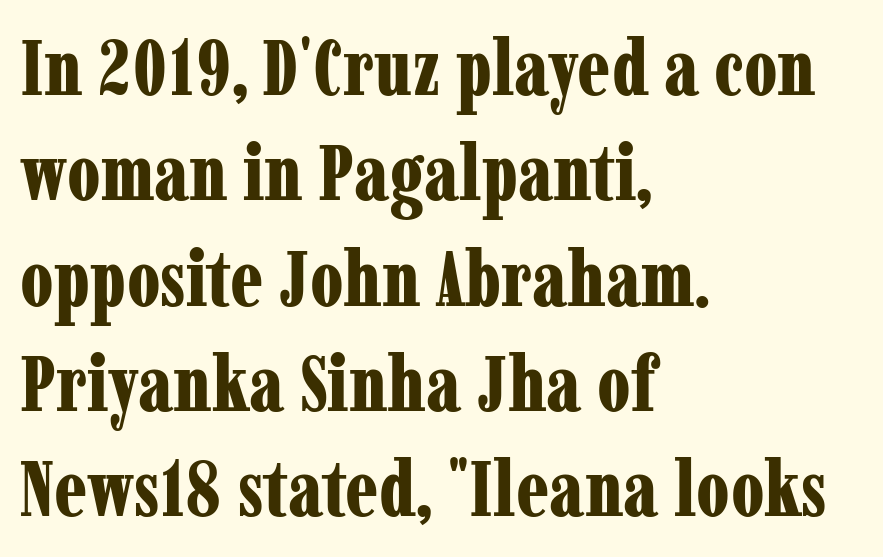
Compared with an ordinary text face, these strokes are far heavier — a full bold. These lines were composed using upright roman letters. Students, note that the glyphs here touch the page at normal intervals. No word sits above an underline.
